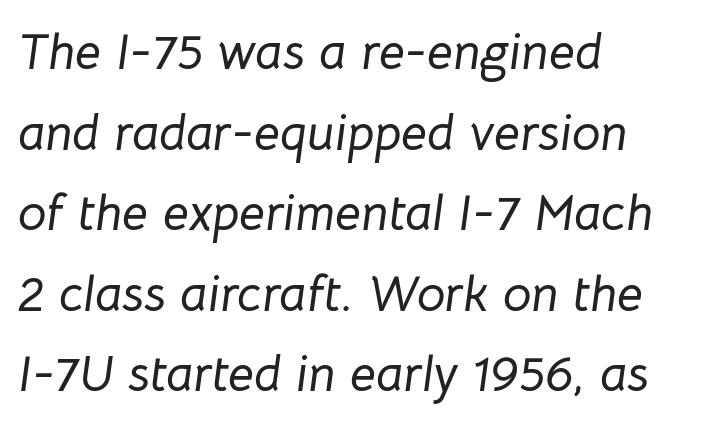
The image shows 51 px text type, italic (leaning right); set left-aligned, normal line spacing (1.58x), normal letter spacing, not underlined; low stroke contrast and a medium x-height.
